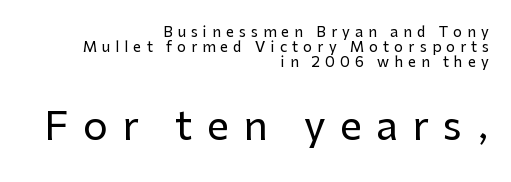
Q: Is the text italic (slanted)? A: No, it is upright.
Q: Is the typeface a serif or a sans-serif typeface? A: Sans-serif.
Q: Is the text underlined? A: No.
Q: How is the paragraph aligned? A: Right-aligned.
Q: Is the spacing between letters normal or unusually wide? A: Unusually wide.
Q: Is the spacing between lines tight, normal or loose? A: Tight.
Q: Which block of text is set in a larger size, the first (top) or the second (bottom)? A: The second (bottom) one.
Q: Width (condensed, normal, or wide)? A: Normal.
Q: Stroke contrast? A: Low.
Q: x-height? A: Medium.
Q: Monospaced? A: No.
